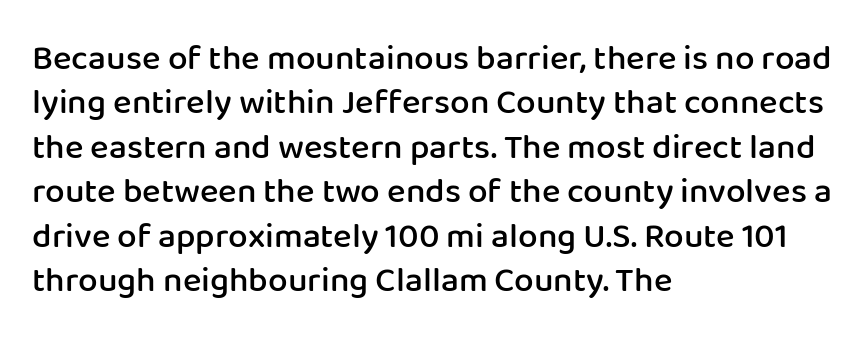
In CSS terms this would be text-align: left. The passage shown is semibold, sitting just below true bold. The typeface chosen for these lines omits serifs. Glance below the letters and you will spot only blank space.
